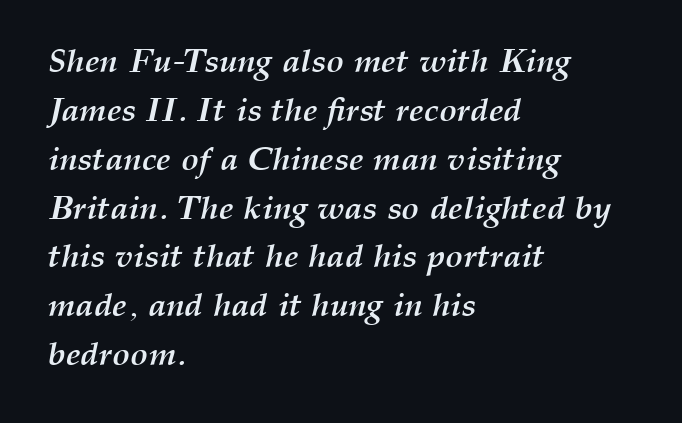
The image shows 33 px semibold type, italic (leaning right); set left-aligned, normal line spacing (1.48x), normal letter spacing, not underlined; medium stroke contrast and a medium x-height.
